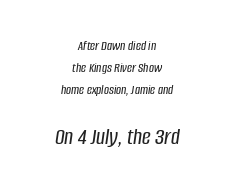
If you drew a line through each stem, it would be angled. Underline: absent. Where is the straight margin? There isn't one; the lines are centered. The letters sit at their default tracking, neither squeezed nor spread. Vertical spacing — default. Reading top to bottom, the characters get bigger at the block break.
